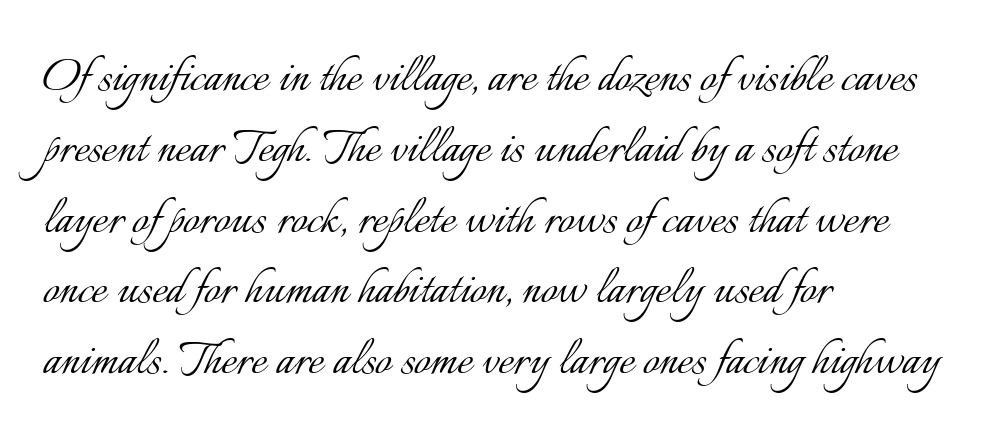
The image shows 58 px light type; set left-aligned, line spacing 1.22x, normal letter spacing, not underlined; low stroke contrast and a small x-height.
